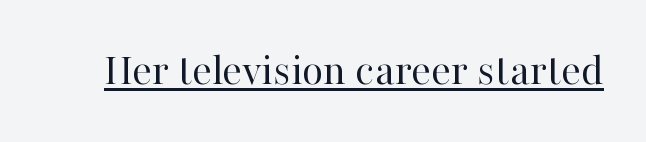
The image shows 46 px regular-weight serif type, upright; set normal letter spacing, underlined; high stroke contrast and a medium x-height.
